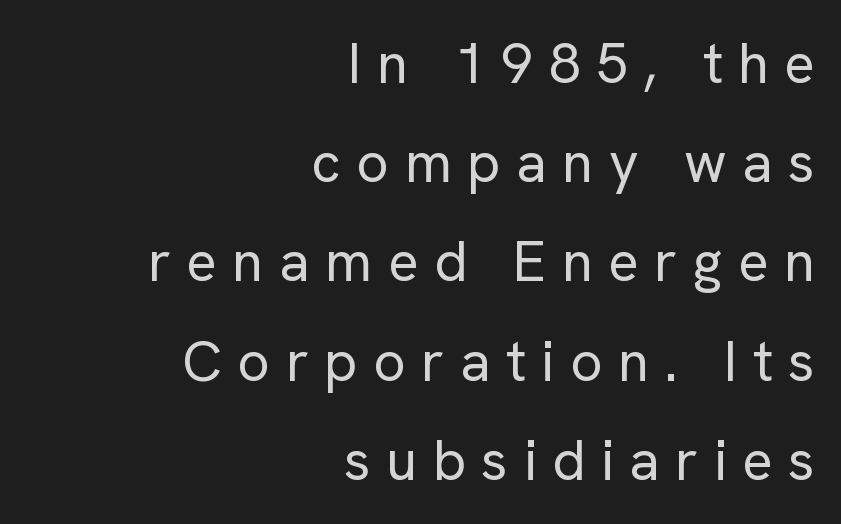
Q: Is the text bold? A: No.
Q: Is the text italic (slanted)? A: No, it is upright.
Q: Is the typeface a serif or a sans-serif typeface? A: Sans-serif.
Q: Is the text underlined? A: No.
Q: How is the paragraph aligned? A: Right-aligned.
Q: Is the spacing between letters normal or unusually wide? A: Unusually wide.
Q: Width (condensed, normal, or wide)? A: Normal.
Q: Stroke contrast? A: Low.
Q: x-height? A: Medium.
Q: Monospaced? A: No.
